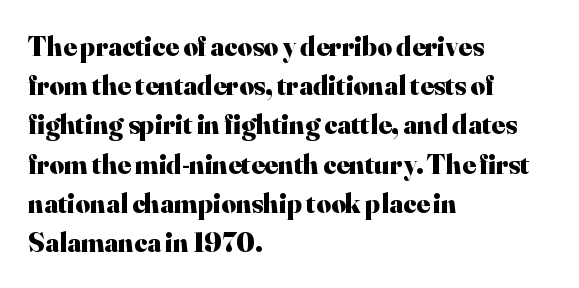
Here the glyphs are tracked normally, forming tight word shapes. Spacing verdict: proportional, widths tailored to each character. Honestly, the row spacing looks completely unremarkable. It's the straight-up-and-down kind of type. Each line starts at the same left margin while the right side varies. The space beneath each line is pristine and unruled.
